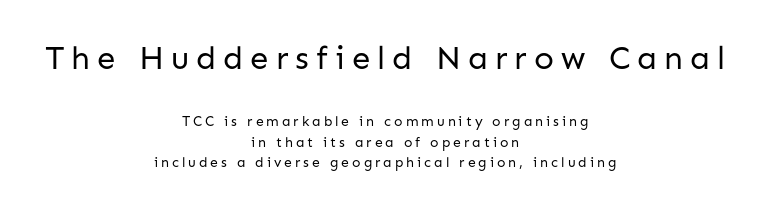
The image shows 33 px regular-weight sans-serif type, upright; set centered, normal line spacing (1.45x), unusually wide letter spacing (+0.21 em), not underlined; the first (top) block is 2.36x larger; low stroke contrast and a medium x-height.
